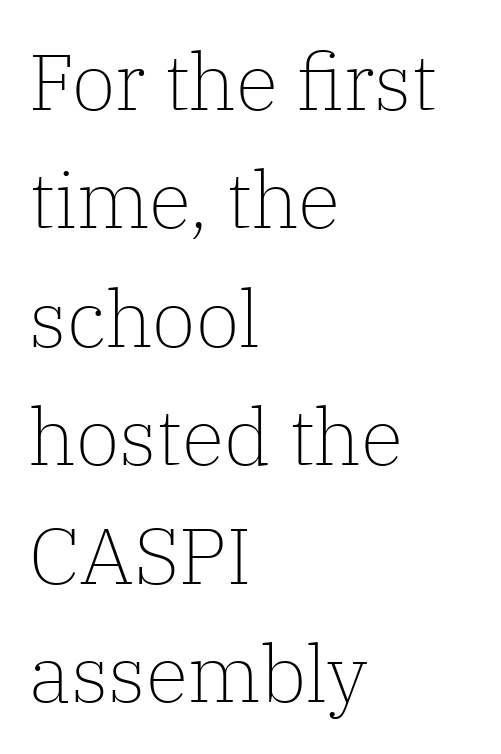
Q: Is the text bold? A: No.
Q: Is the text italic (slanted)? A: No, it is upright.
Q: Is the typeface a serif or a sans-serif typeface? A: Serif.
Q: Is the text underlined? A: No.
Q: How is the paragraph aligned? A: Left-aligned.
Q: Is the spacing between letters normal or unusually wide? A: Normal.
Q: Is the spacing between lines tight, normal or loose? A: Normal.
Q: Width (condensed, normal, or wide)? A: Normal.
Q: Stroke contrast? A: Low.
Q: x-height? A: Medium.
Q: Monospaced? A: No.
